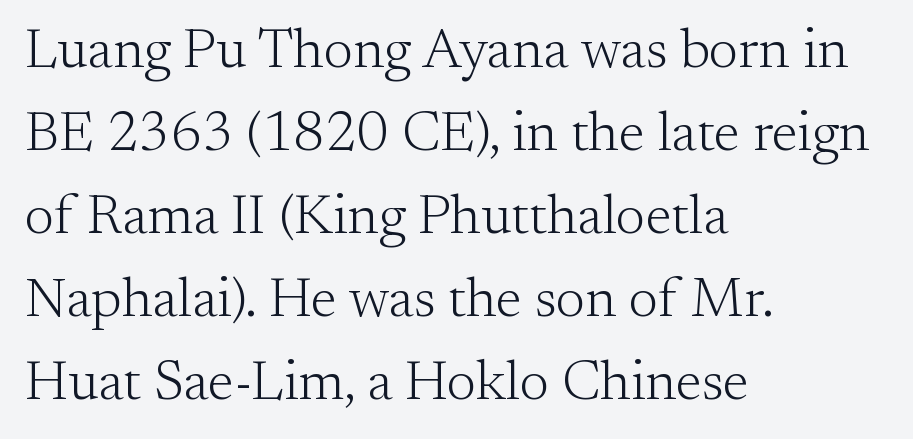
{"serif": "yes", "italic": "no", "bold": "no", "weight": "light", "width": "normal", "stroke_contrast": "medium", "x_height": "small", "monospaced": "no", "underline": "no", "align": "left", "line_spacing": "normal", "line_spacing_ratio": 1.48, "letter_spacing": "normal", "letter_spacing_em": 0.0, "glyph_px": 56}
